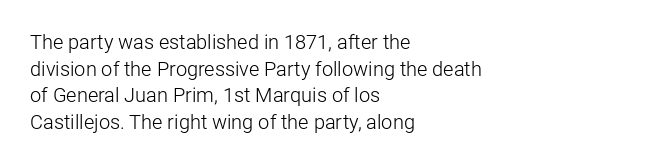
{"italic": "no", "bold": "no", "underline": "no", "align": "left", "line_spacing": "normal", "line_spacing_ratio": 1.33, "letter_spacing": "normal", "letter_spacing_em": 0.0, "glyph_px": 20}
